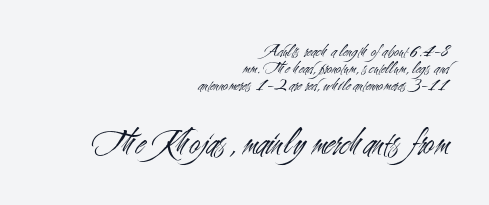
The image shows 37 px light, condensed sans-serif type; set right-aligned, tight line spacing (0.95x), normal letter spacing, not underlined; the second (bottom) block is 2.06x larger; medium stroke contrast and a small x-height.
